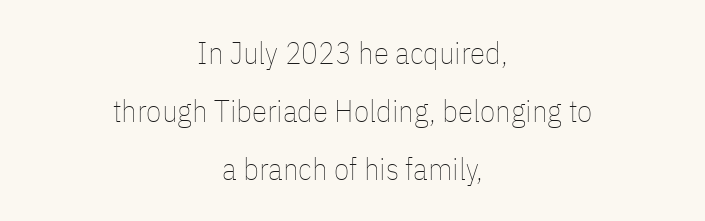
A typesetter would call this proportional, since set widths differ per character. The horizontal fit of the characters is conventional and even. The paragraph has two soft edges and a firm central axis. The face looks like a standard text weight, possibly lighter. No word sits above an underline.
